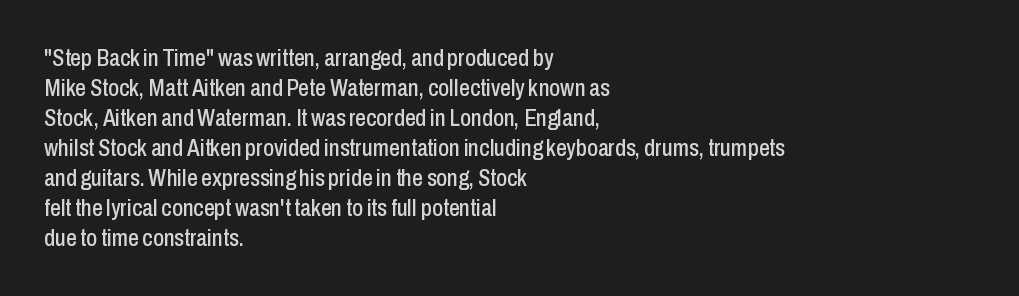
The image shows 24 px text type, upright; set left-aligned, normal line spacing (1.25x), normal letter spacing, not underlined.
